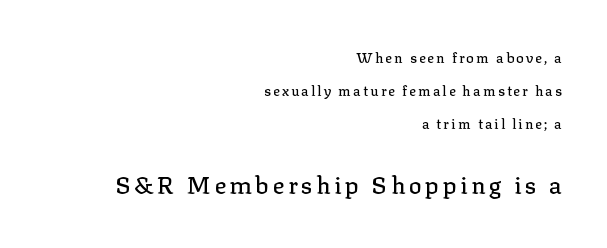
A typesetter would call this leading open, well beyond the default. The font's upright variant was chosen for this text. The string is rendered with underlining switched off. The typesetter chose a ragged-left arrangement here. Which chunk is bigger? The second one — the bottom block dwarfs the top.
